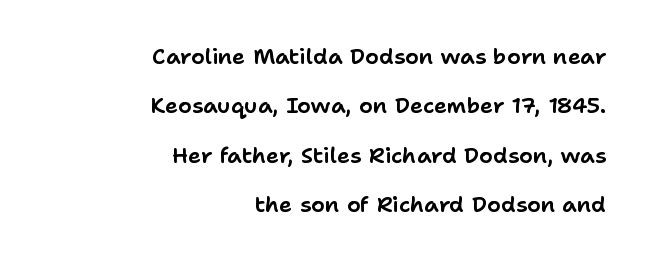
{"italic": "no", "underline": "no", "align": "right", "line_spacing": "loose", "line_spacing_ratio": 2.24, "letter_spacing": "normal", "letter_spacing_em": 0.0, "glyph_px": 22}
